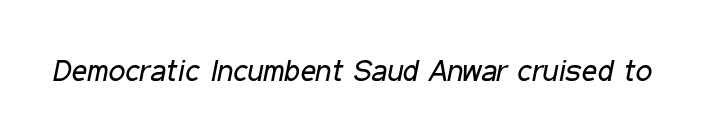
Honestly, the letter spacing is just normal — you wouldn't notice it. Letters have the restrained weight of plain body copy at most. Letters rest on an invisible, unmarked baseline. The face used here is proportionally spaced, like ordinary book or web type.
